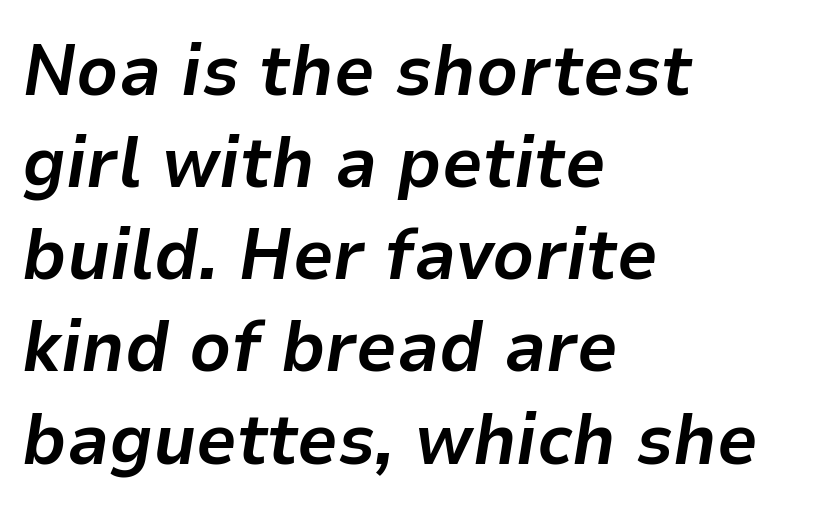
Q: Is the text bold? A: Yes.
Q: Is the text italic (slanted)? A: Yes, it leans right by about 9 degrees.
Q: Is the text underlined? A: No.
Q: How is the paragraph aligned? A: Left-aligned.
Q: Is the spacing between letters normal or unusually wide? A: Normal.
Q: Is the spacing between lines tight, normal or loose? A: Normal.
Q: Width (condensed, normal, or wide)? A: Normal.
Q: Stroke contrast? A: Low.
Q: x-height? A: Medium.
Q: Monospaced? A: No.
